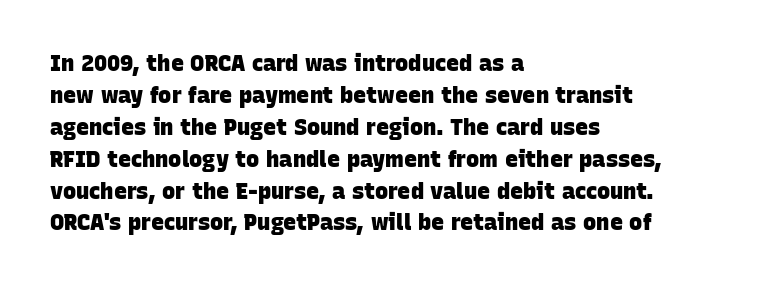
The image shows 22 px bold type; set left-aligned, normal line spacing (1.45x), normal letter spacing, not underlined.
